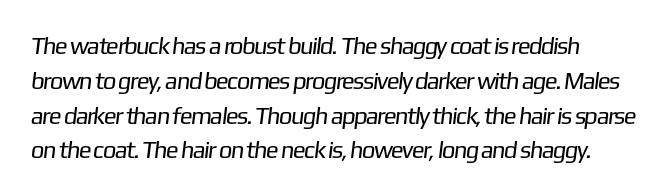
The image shows 24 px text type; set normal line spacing (1.45x), normal letter spacing, not underlined.
